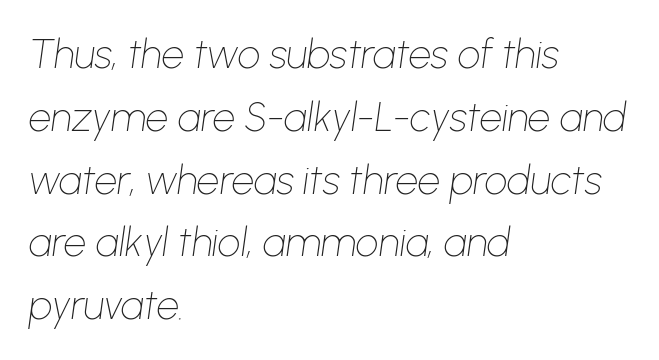
The image shows 40 px thin type, italic (leaning right); set left-aligned, normal line spacing (1.57x), normal letter spacing, not underlined; low stroke contrast and a medium x-height.
